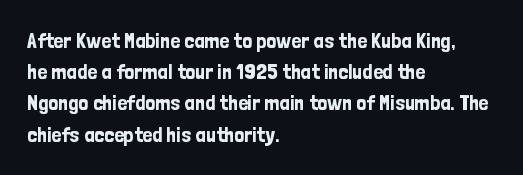
{"italic": "no", "underline": "no", "align": "left", "line_spacing": "normal", "line_spacing_ratio": 1.42, "letter_spacing": "normal", "letter_spacing_em": 0.0, "glyph_px": 22}
